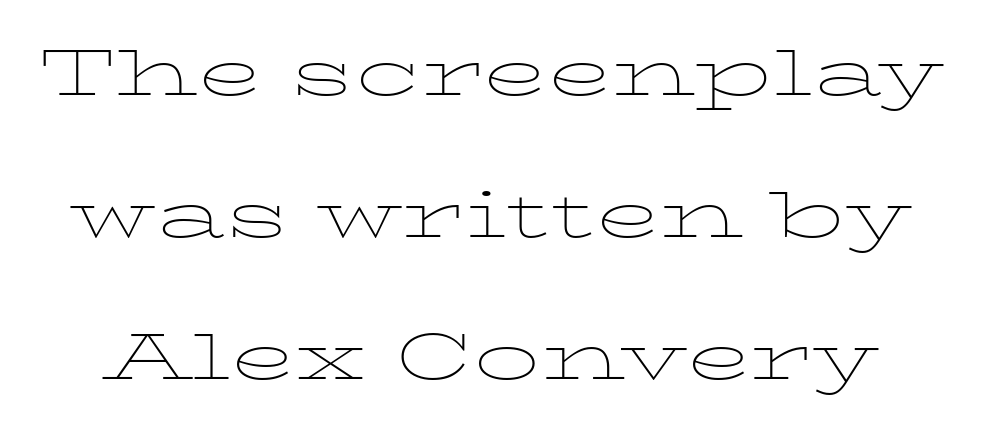
Regarding leading, the lines here are spaced well apart. The passage shown is typed in a proportional face where columns would drift. This is the regular roman posture of the typeface. The horizontal fit of the characters is conventional and even. Serifs: yes, visible at the terminals of the letterforms. Rule under the text: the space is simply empty.
